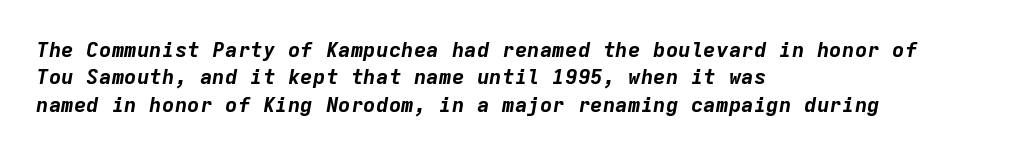
{"italic": "yes", "lean": "right", "slant_degrees": 9, "bold": "yes", "underline": "no", "align": "left", "line_spacing": "normal", "line_spacing_ratio": 1.3, "letter_spacing": "normal", "letter_spacing_em": 0.0, "glyph_px": 21}
